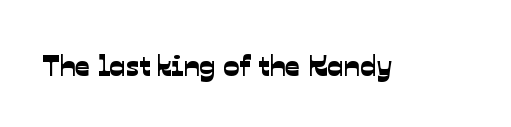
Q: Is the typeface a serif or a sans-serif typeface? A: Sans-serif.
Q: Is the text underlined? A: No.
Q: Is the spacing between letters normal or unusually wide? A: Normal.
Q: Width (condensed, normal, or wide)? A: Normal.
Q: Stroke contrast? A: Low.
Q: x-height? A: Medium.
Q: Monospaced? A: No.
